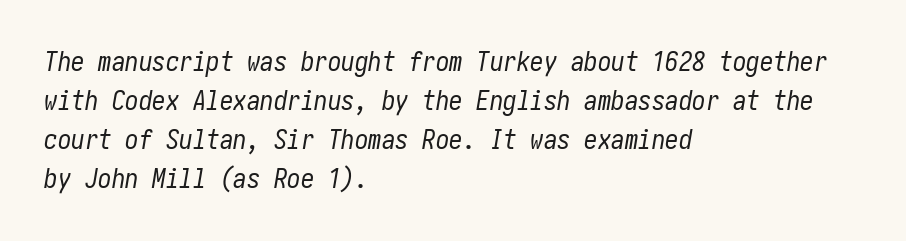
Q: Is the text bold? A: No.
Q: Is the text italic (slanted)? A: Yes, it leans right by about 10 degrees.
Q: Is the text underlined? A: No.
Q: How is the paragraph aligned? A: Left-aligned.
Q: Is the spacing between letters normal or unusually wide? A: Normal.
Q: Is the spacing between lines tight, normal or loose? A: Normal.
